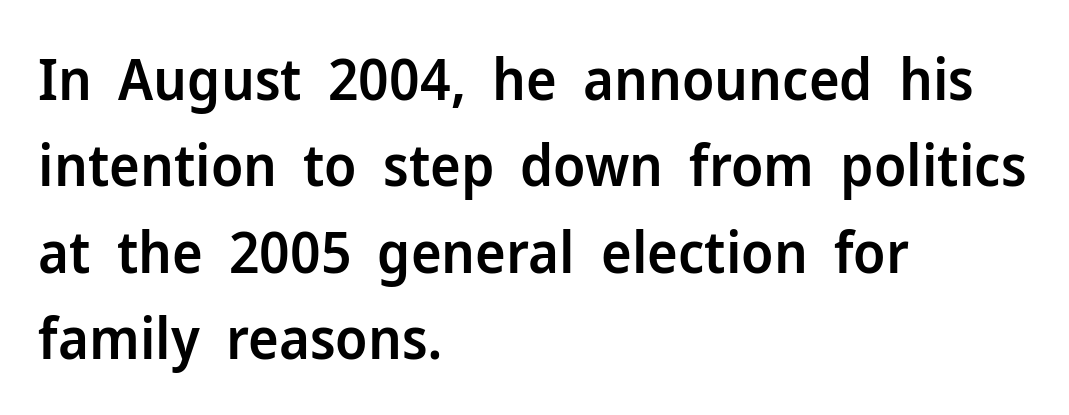
{"serif": "no", "italic": "no", "bold": "semi", "weight": "semibold", "width": "normal", "stroke_contrast": "low", "x_height": "medium", "monospaced": "no", "underline": "no", "align": "left", "line_spacing": "normal", "line_spacing_ratio": 1.49, "letter_spacing": "normal", "letter_spacing_em": 0.0, "glyph_px": 58}
